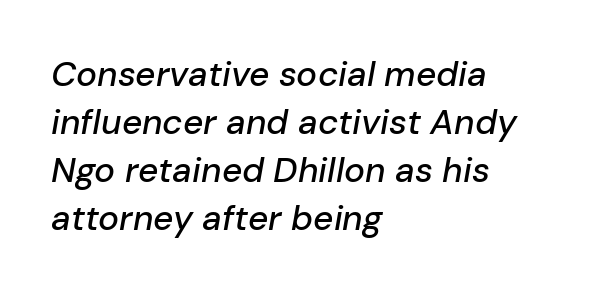
The face used here is proportionally spaced, like ordinary book or web type. Glyph-to-glyph distance matches everyday printed text. Reading down the block, your eye returns to a fixed left position each line. Anything drawn beneath the words? Only blank space. An italicized treatment has been applied to the whole sample.
